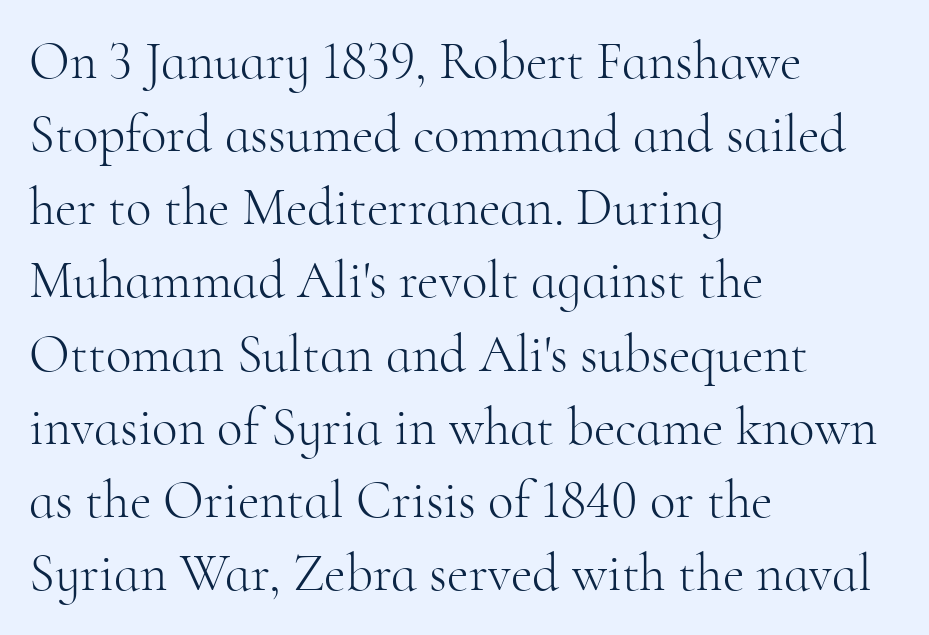
The image shows 53 px light serif type, upright; set left-aligned, normal line spacing (1.38x), normal letter spacing, not underlined; high stroke contrast and a small x-height.
